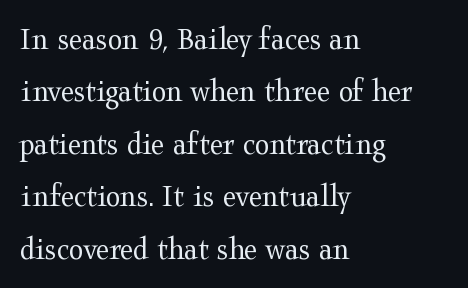
{"serif": "yes", "italic": "no", "bold": "no", "weight": "regular", "width": "wide", "stroke_contrast": "medium", "x_height": "medium", "monospaced": "no", "underline": "no", "align": "left", "line_spacing": "normal", "line_spacing_ratio": 1.59, "letter_spacing": "normal", "letter_spacing_em": 0.0, "glyph_px": 33}
